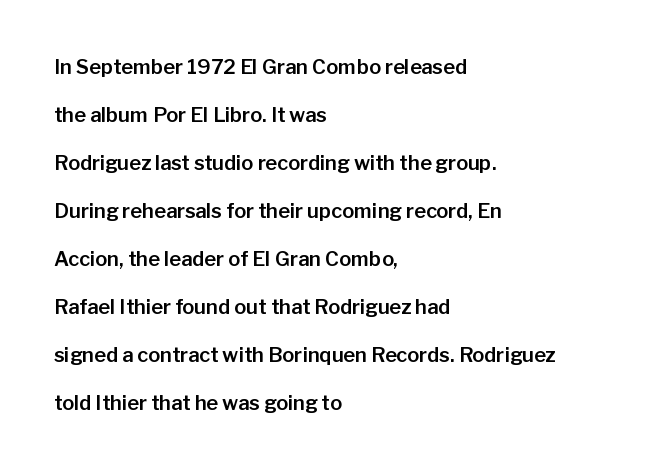
{"italic": "no", "underline": "no", "align": "left", "line_spacing": "loose", "line_spacing_ratio": 2.4, "letter_spacing": "normal", "letter_spacing_em": 0.0, "glyph_px": 20}
